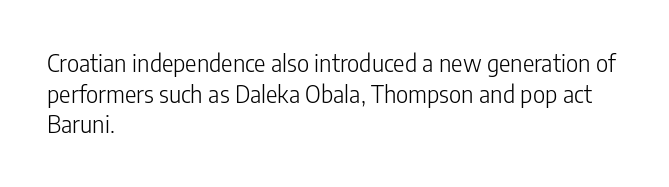
Q: Is the text bold? A: No.
Q: Is the text italic (slanted)? A: No, it is upright.
Q: Is the text underlined? A: No.
Q: How is the paragraph aligned? A: Left-aligned.
Q: Is the spacing between letters normal or unusually wide? A: Normal.
Q: Is the spacing between lines tight, normal or loose? A: Normal.
